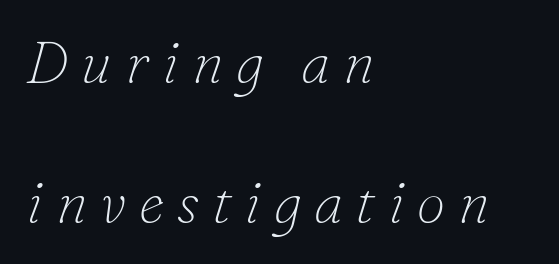
The image shows 58 px thin serif type, italic (leaning right); set left-aligned, loose line spacing (2.41x), unusually wide letter spacing (+0.22 em), not underlined; low stroke contrast and a small x-height.
